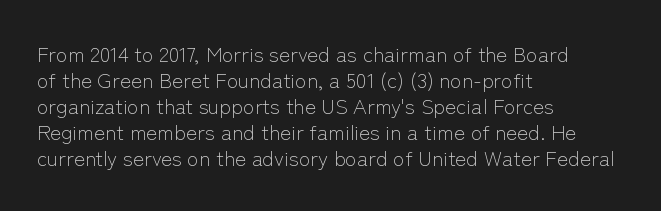
The image shows 21 px text type, upright; set left-aligned, line spacing 1.24x, normal letter spacing, not underlined.
